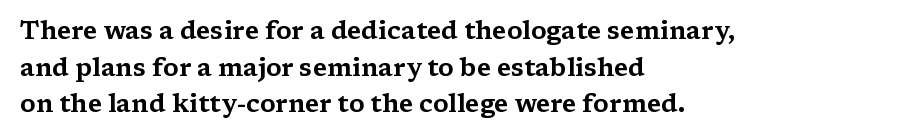
The letters stand straight up with perfectly vertical stems. The tracking reads as untouched default to a designer's eye. Vertical spacing — default. All the whitespace from short lines collects on the right. Bare-footed words on every line.
